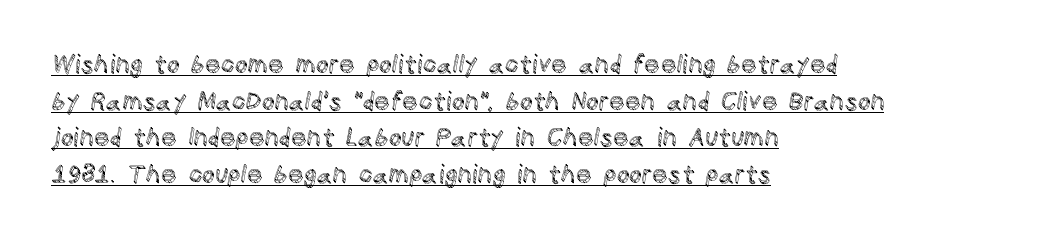
{"underline": "yes", "align": "left", "line_spacing": "normal", "line_spacing_ratio": 1.47, "letter_spacing": "normal", "letter_spacing_em": 0.0, "glyph_px": 25}
